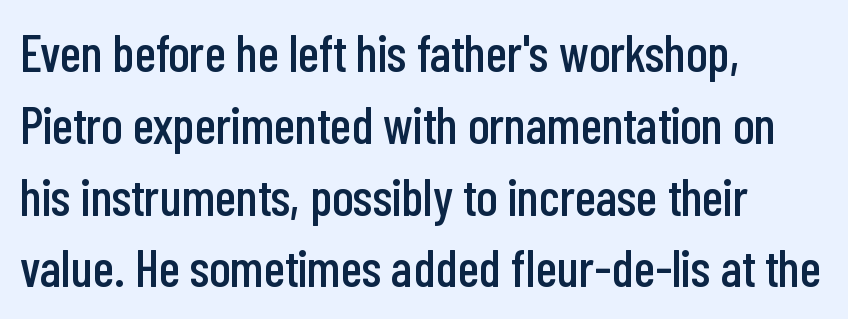
Q: Is the text italic (slanted)? A: No, it is upright.
Q: Is the typeface a serif or a sans-serif typeface? A: Sans-serif.
Q: Is the text underlined? A: No.
Q: How is the paragraph aligned? A: Left-aligned.
Q: Is the spacing between letters normal or unusually wide? A: Normal.
Q: Is the spacing between lines tight, normal or loose? A: Normal.
Q: Width (condensed, normal, or wide)? A: Condensed.
Q: Stroke contrast? A: Low.
Q: x-height? A: Medium.
Q: Monospaced? A: No.
